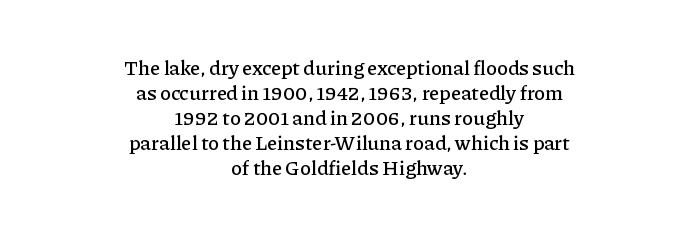
Q: Is the text italic (slanted)? A: No, it is upright.
Q: Is the text underlined? A: No.
Q: How is the paragraph aligned? A: Centered.
Q: Is the spacing between letters normal or unusually wide? A: Normal.
Q: Is the spacing between lines tight, normal or loose? A: Normal.
